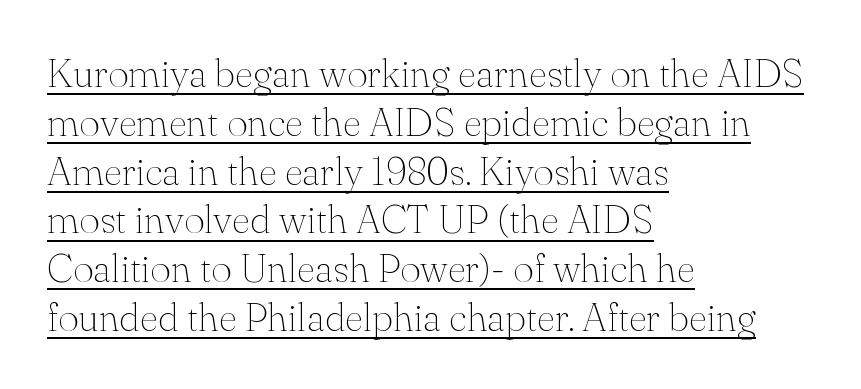
Designer's note — italics off, roman on. Default kerning and tracking; the words read as compact shapes. Each letter keeps its own natural width here, so spacing adapts to shape. The face looks like a standard text weight, possibly lighter. Classification — serif. A continuous stroke trails under the words, as in a hyperlink.
